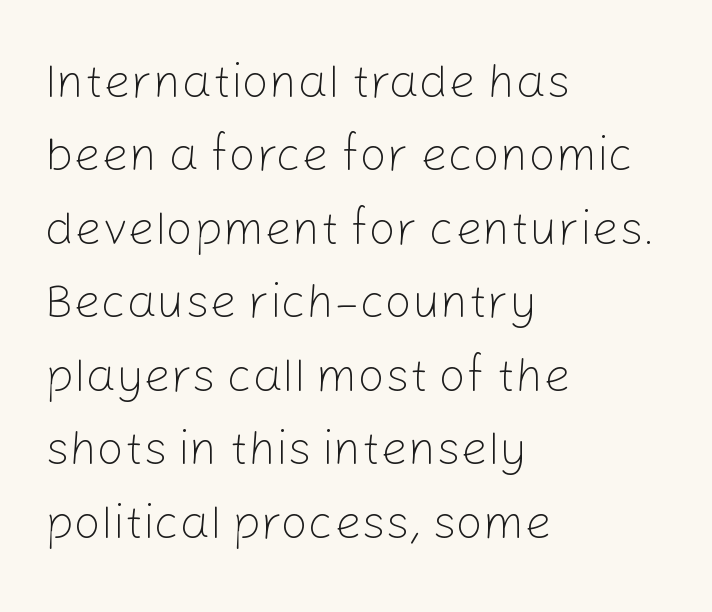
Nothing heavy about these letters — not bold at all. Varying glyph widths throughout — classic text-font behaviour. The font family rendered here belongs to the sans-serif group. The space between consecutive lines is moderate. Which margin do the lines hug? The left one — the right edge is uneven. The space beneath each line is pristine and unruled.
